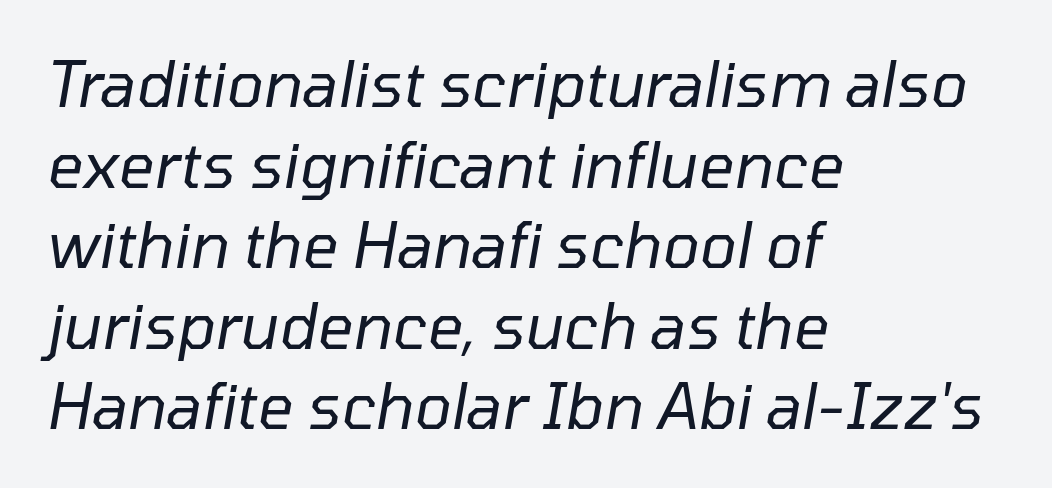
{"italic": "yes", "lean": "right", "slant_degrees": 10, "bold": "no", "weight": "regular", "width": "normal", "stroke_contrast": "low", "x_height": "medium", "monospaced": "no", "underline": "no", "align": "left", "line_spacing": "normal", "line_spacing_ratio": 1.3, "letter_spacing": "normal", "letter_spacing_em": 0.0, "glyph_px": 62}
